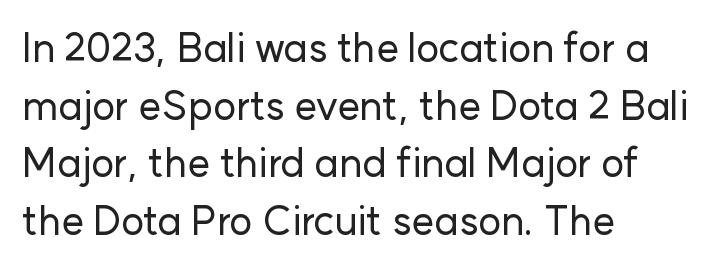
The image shows 40 px sans-serif type, upright; set left-aligned, normal line spacing (1.44x), normal letter spacing, not underlined; low stroke contrast and a medium x-height.
